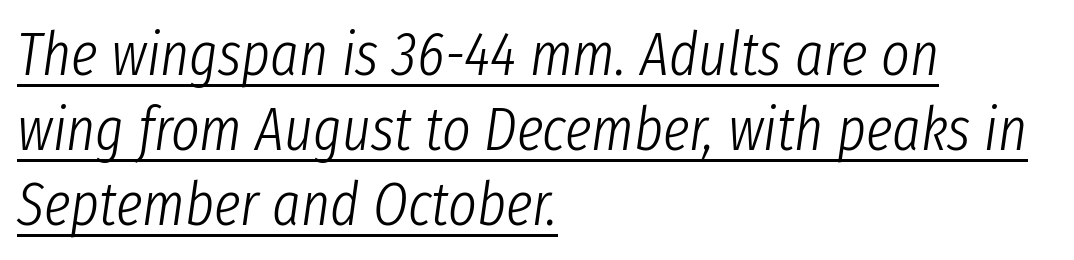
The image shows 61 px light, condensed type, italic (leaning right); set left-aligned, line spacing 1.23x, normal letter spacing, underlined; low stroke contrast and a medium x-height.
